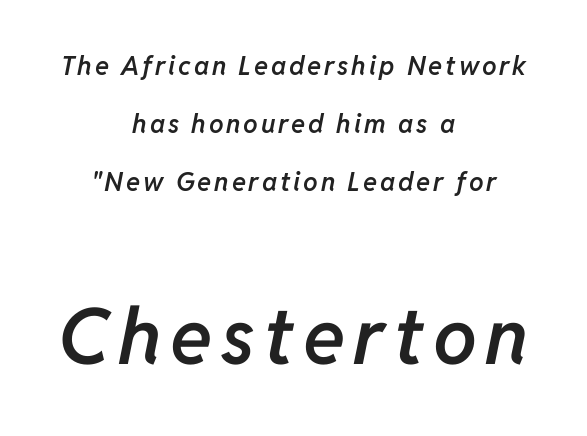
The image shows 78 px semibold type, italic (leaning right); set centered, loose line spacing (2.24x), not underlined; the second (bottom) block is 3.0x larger; low stroke contrast and a medium x-height.
